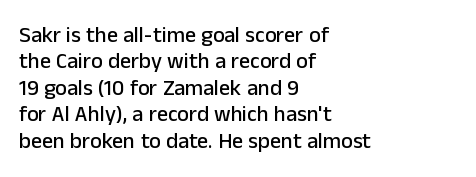
This rendering features lettering with no underline. Horizontal alignment here is leftward, the default for most running prose. These lines keep a tight, regular rhythm from letter to letter. A typesetter would mark this as roman, not italic.
